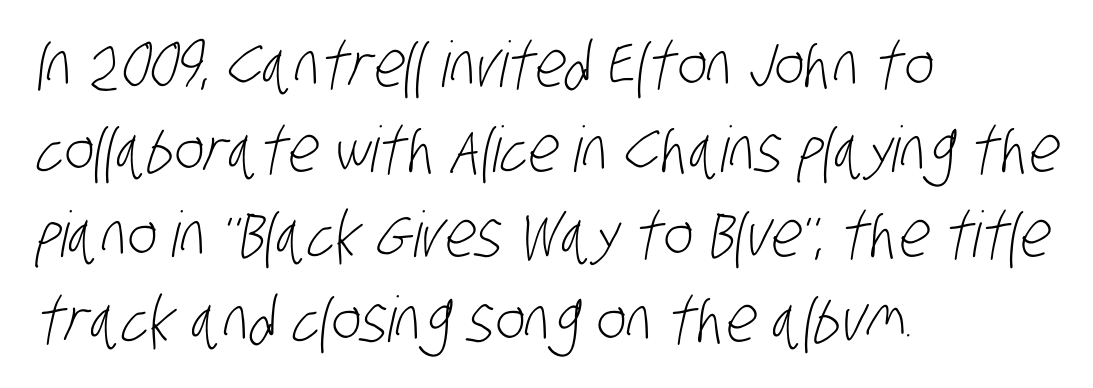
Anything drawn beneath the words? Only blank space. These lines are composed in type without serifs. Glyph-to-glyph distance matches everyday printed text. What's the leading like? Ordinary, nothing unusual.
